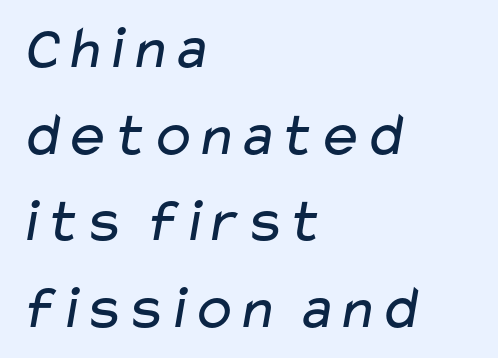
Q: Is the text bold? A: No.
Q: Is the typeface a serif or a sans-serif typeface? A: Sans-serif.
Q: Is the text underlined? A: No.
Q: How is the paragraph aligned? A: Left-aligned.
Q: Is the spacing between letters normal or unusually wide? A: Normal.
Q: Is the spacing between lines tight, normal or loose? A: Normal.
Q: Width (condensed, normal, or wide)? A: Wide.
Q: Stroke contrast? A: Low.
Q: x-height? A: Medium.
Q: Monospaced? A: No.
